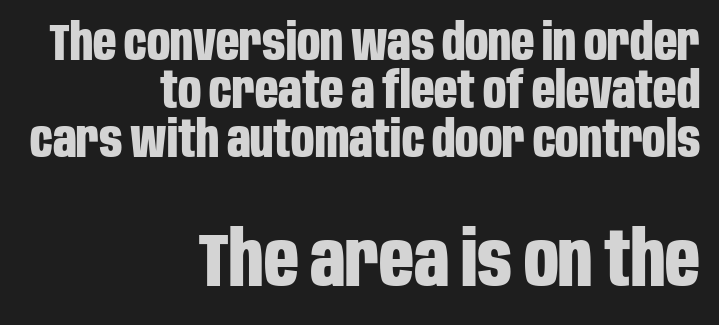
Clear beneath every line of the passage. The face used here is proportionally spaced, like ordinary book or web type. The rendering keeps characters at their native spacing. Unlike italic type, these characters show no tilt at all. Which chunk is bigger? The second one — the bottom block dwarfs the top. Right-aligned paragraph, ragged on the left.
